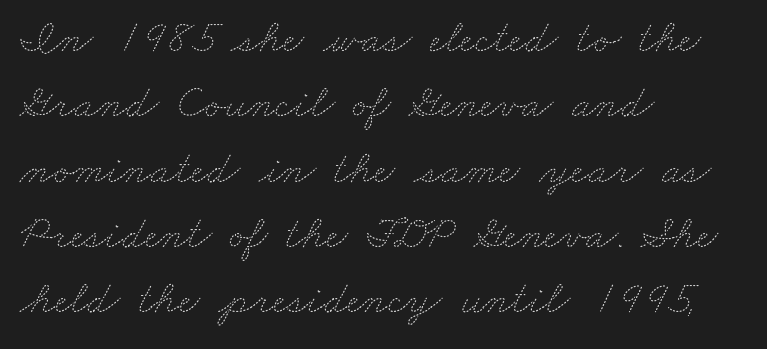
Q: Is the text bold? A: No.
Q: Is the text underlined? A: No.
Q: How is the paragraph aligned? A: Left-aligned.
Q: Is the spacing between letters normal or unusually wide? A: Normal.
Q: Is the spacing between lines tight, normal or loose? A: Normal.
Q: Width (condensed, normal, or wide)? A: Wide.
Q: Stroke contrast? A: Medium.
Q: x-height? A: Small.
Q: Monospaced? A: No.
